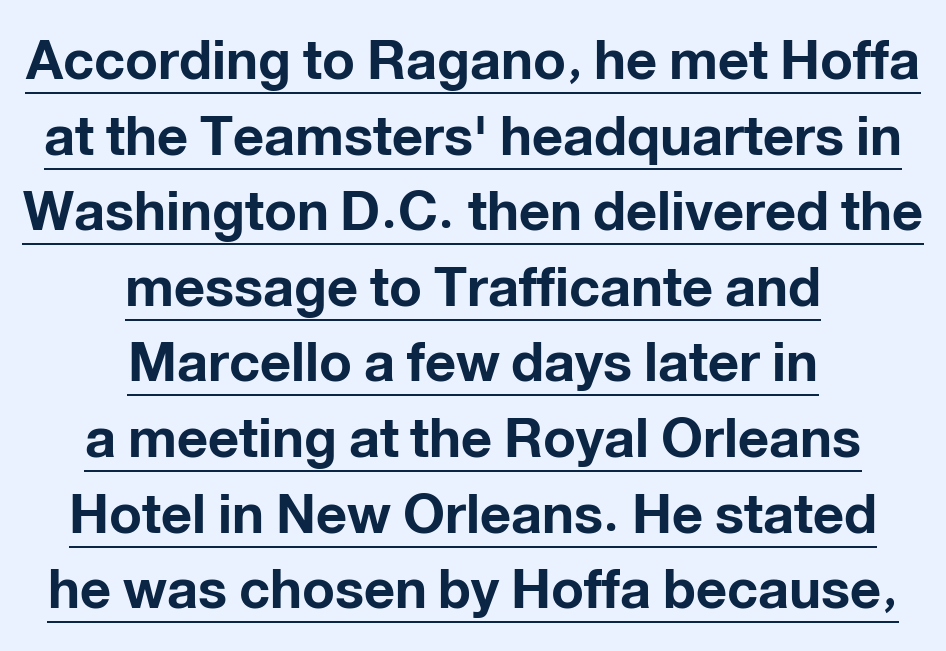
Q: Is the text bold? A: Yes.
Q: Is the text italic (slanted)? A: No, it is upright.
Q: Is the typeface a serif or a sans-serif typeface? A: Sans-serif.
Q: Is the text underlined? A: Yes.
Q: How is the paragraph aligned? A: Centered.
Q: Is the spacing between letters normal or unusually wide? A: Normal.
Q: Is the spacing between lines tight, normal or loose? A: Normal.
Q: Width (condensed, normal, or wide)? A: Normal.
Q: Stroke contrast? A: Low.
Q: x-height? A: Medium.
Q: Monospaced? A: No.
